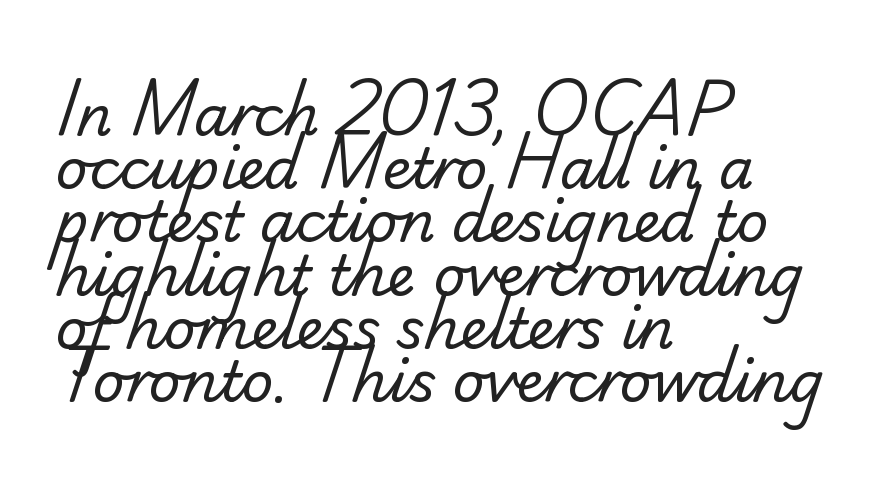
The zone under the glyphs is completely vacant. What's the leading like? Squeezed, with rows nearly overlapping. Line beginnings align vertically; line endings do not. The rendering uses natural spacing where letterforms have individual widths. Letterform terminals end flat and unadorned throughout the passage. Glyph-to-glyph distance matches everyday printed text.
